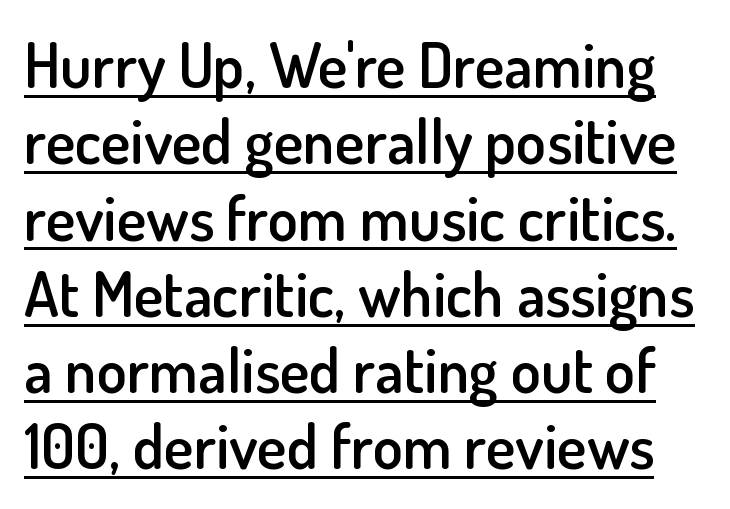
Q: Is the text bold? A: Semi-bold.
Q: Is the text italic (slanted)? A: No, it is upright.
Q: Is the typeface a serif or a sans-serif typeface? A: Sans-serif.
Q: Is the text underlined? A: Yes.
Q: Is the spacing between letters normal or unusually wide? A: Normal.
Q: Width (condensed, normal, or wide)? A: Normal.
Q: Stroke contrast? A: Low.
Q: x-height? A: Small.
Q: Monospaced? A: No.
